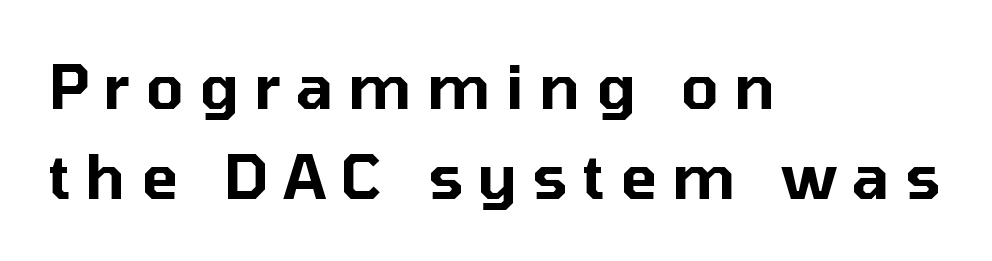
Summary of vertical rhythm: regular, with standard interline spacing. The foot of each line stays bare and open. If you drew a ruler down the left edge, every line would touch it. Think of a printed novel: that variable character pitch is what you see here.
